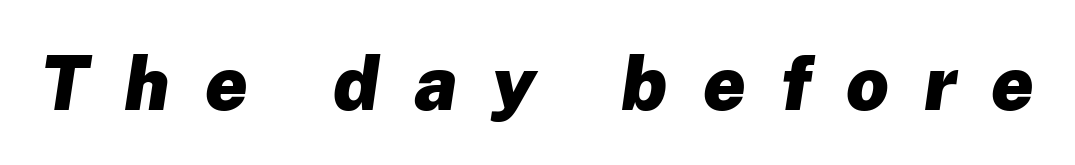
Q: Is the text bold? A: Yes.
Q: Is the text italic (slanted)? A: Yes, it leans right by about 8 degrees.
Q: Is the text underlined? A: No.
Q: Is the spacing between letters normal or unusually wide? A: Unusually wide.
Q: Width (condensed, normal, or wide)? A: Normal.
Q: Stroke contrast? A: Low.
Q: x-height? A: Medium.
Q: Monospaced? A: No.
